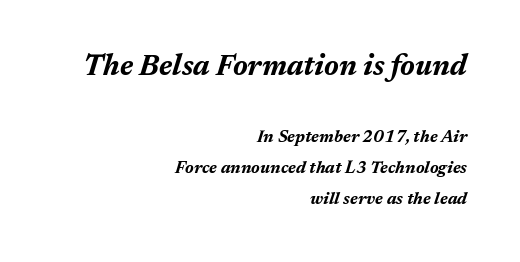
Q: Is the text bold? A: Yes.
Q: Is the text italic (slanted)? A: Yes, it leans right by about 17 degrees.
Q: Is the text underlined? A: No.
Q: How is the paragraph aligned? A: Right-aligned.
Q: Is the spacing between letters normal or unusually wide? A: Normal.
Q: Which block of text is set in a larger size, the first (top) or the second (bottom)? A: The first (top) one.
Q: Width (condensed, normal, or wide)? A: Normal.
Q: Stroke contrast? A: Medium.
Q: x-height? A: Medium.
Q: Monospaced? A: No.
